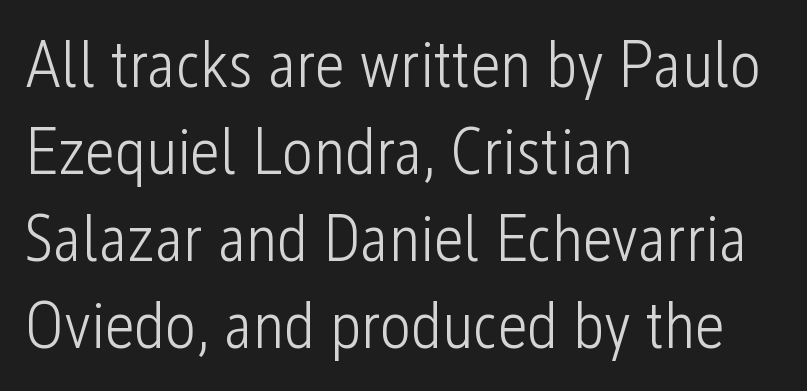
The image shows 66 px light, condensed sans-serif type, upright; set left-aligned, normal line spacing (1.32x), normal letter spacing, not underlined; low stroke contrast and a medium x-height.
